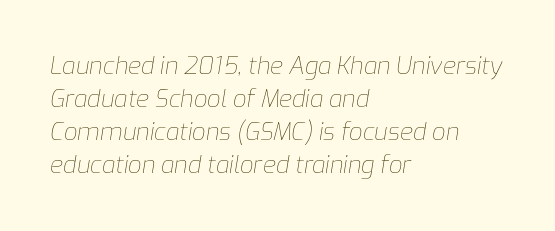
Q: Is the text bold? A: No.
Q: Is the text italic (slanted)? A: Yes, it leans right by about 9 degrees.
Q: Is the text underlined? A: No.
Q: How is the paragraph aligned? A: Left-aligned.
Q: Is the spacing between letters normal or unusually wide? A: Normal.
Q: Is the spacing between lines tight, normal or loose? A: Normal.
